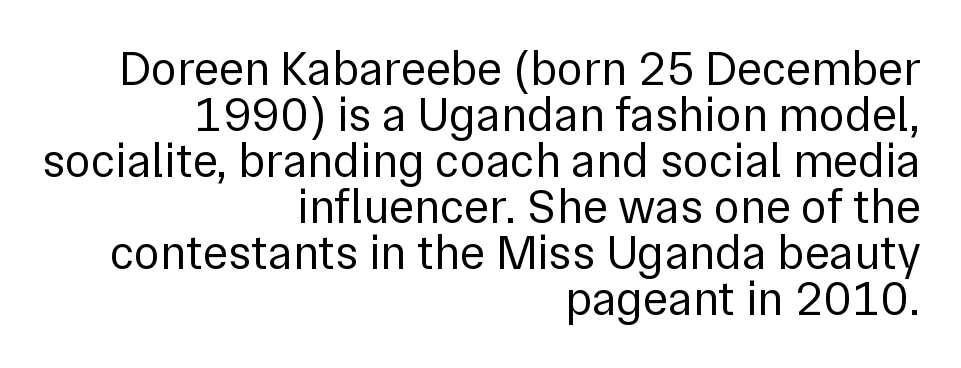
The image shows 48 px regular-weight sans-serif type, upright; set right-aligned, tight line spacing (0.96x), normal letter spacing, not underlined; a medium x-height.
